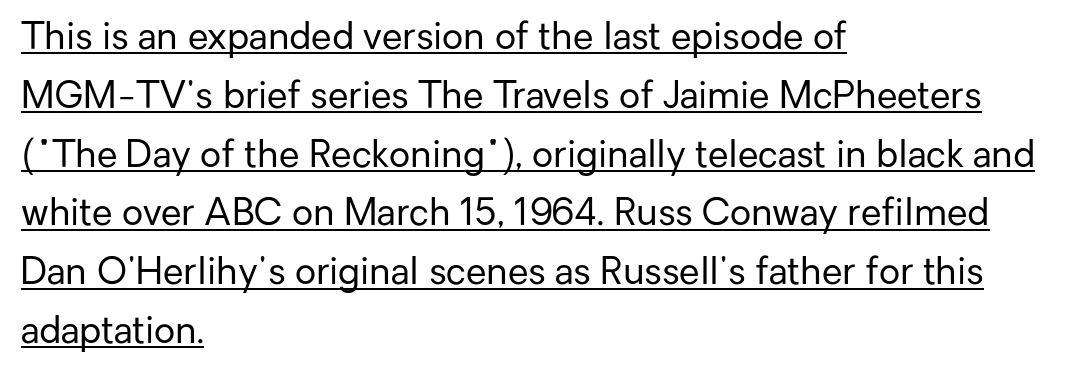
The image shows 37 px regular-weight sans-serif type, upright; set left-aligned, normal line spacing (1.59x), normal letter spacing, underlined; low stroke contrast and a medium x-height.
